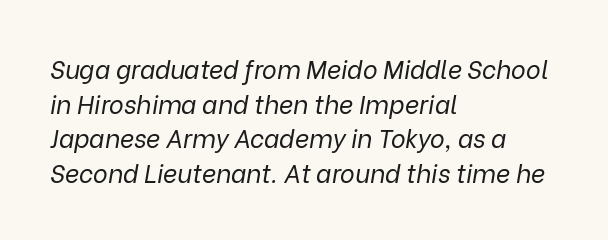
The image shows 25 px text type, italic (leaning right); set left-aligned, normal line spacing (1.39x), normal letter spacing, not underlined.
